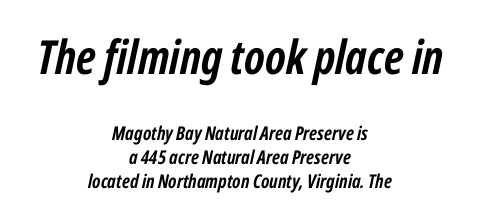
This layout puts the oversized block above and the modest block below. Think of a printed novel: that variable character pitch is what you see here. Short note: letters normally spaced. Where is the straight margin? There isn't one; the lines are centered.
